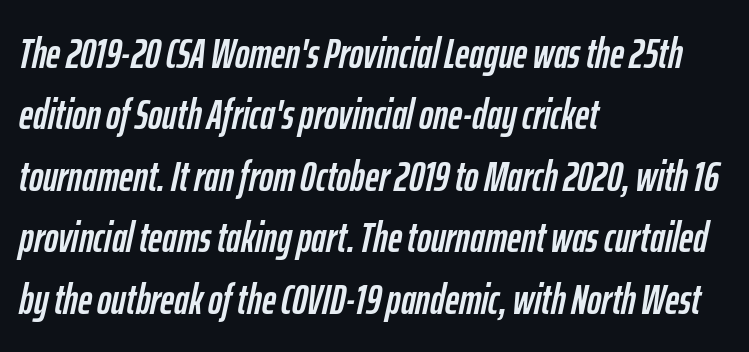
Q: Is the text italic (slanted)? A: Yes, it leans right by about 12 degrees.
Q: Is the text underlined? A: No.
Q: How is the paragraph aligned? A: Left-aligned.
Q: Is the spacing between letters normal or unusually wide? A: Normal.
Q: Is the spacing between lines tight, normal or loose? A: Normal.
Q: Width (condensed, normal, or wide)? A: Condensed.
Q: Stroke contrast? A: Low.
Q: x-height? A: Medium.
Q: Monospaced? A: No.
